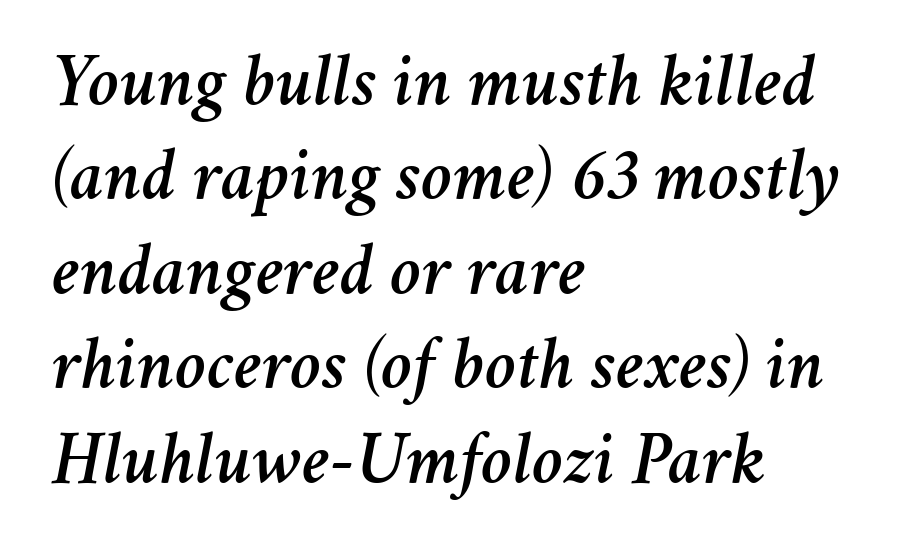
{"italic": "yes", "lean": "right", "slant_degrees": 11, "width": "normal", "stroke_contrast": "medium", "x_height": "medium", "monospaced": "no", "underline": "no", "align": "left", "line_spacing": "normal", "line_spacing_ratio": 1.26, "letter_spacing": "normal", "letter_spacing_em": 0.0, "glyph_px": 75}
